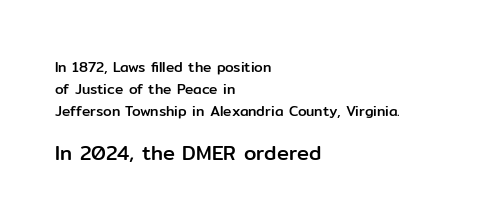
The image shows 20 px text type, upright; set left-aligned, normal line spacing (1.56x), normal letter spacing, not underlined; the second (bottom) block is 1.43x larger.
